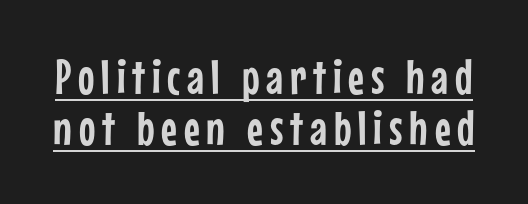
{"serif": "no", "italic": "no", "width": "condensed", "stroke_contrast": "low", "x_height": "medium", "monospaced": "no", "underline": "yes", "line_spacing": "tight", "line_spacing_ratio": 1.04, "glyph_px": 49}
